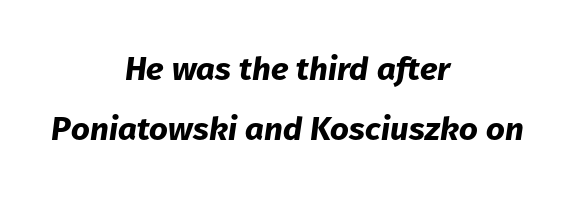
The image shows 33 px bold type, italic (leaning right); set centered, line spacing 1.82x, normal letter spacing, not underlined; low stroke contrast and a medium x-height.
